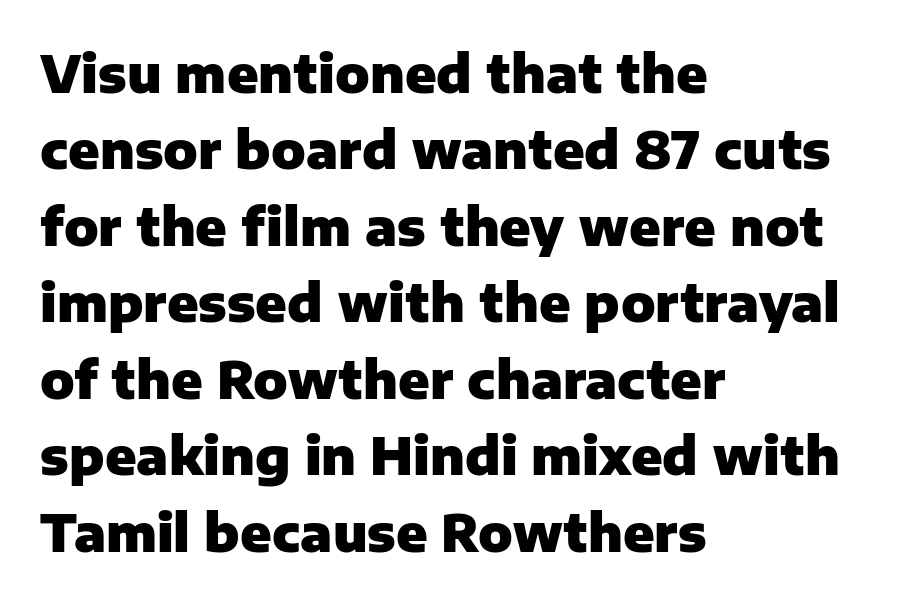
The image shows 51 px heavy sans-serif type, upright; set left-aligned, normal line spacing (1.5x), normal letter spacing, not underlined; low stroke contrast and a medium x-height.
